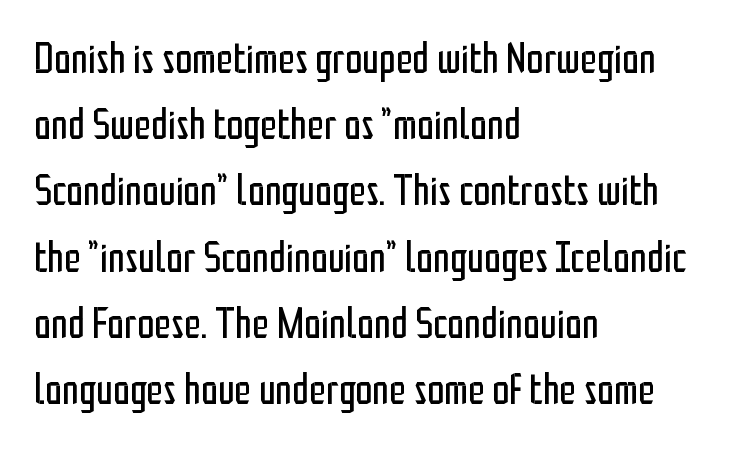
{"serif": "no", "italic": "no", "bold": "no", "weight": "regular", "width": "condensed", "stroke_contrast": "low", "x_height": "medium", "monospaced": "no", "underline": "no", "align": "left", "line_spacing": "normal", "line_spacing_ratio": 1.54, "letter_spacing": "normal", "letter_spacing_em": 0.0, "glyph_px": 43}
